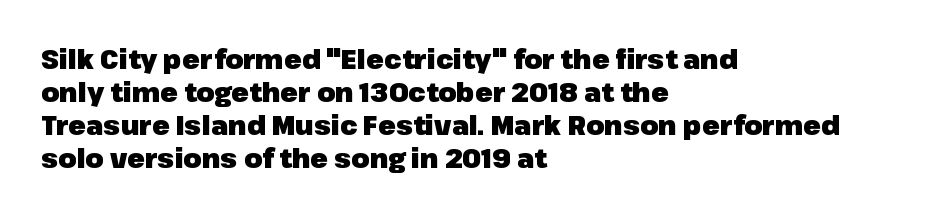
Q: Is the text bold? A: Yes.
Q: Is the text italic (slanted)? A: No, it is upright.
Q: Is the text underlined? A: No.
Q: How is the paragraph aligned? A: Left-aligned.
Q: Is the spacing between letters normal or unusually wide? A: Normal.
Q: Is the spacing between lines tight, normal or loose? A: Normal.
